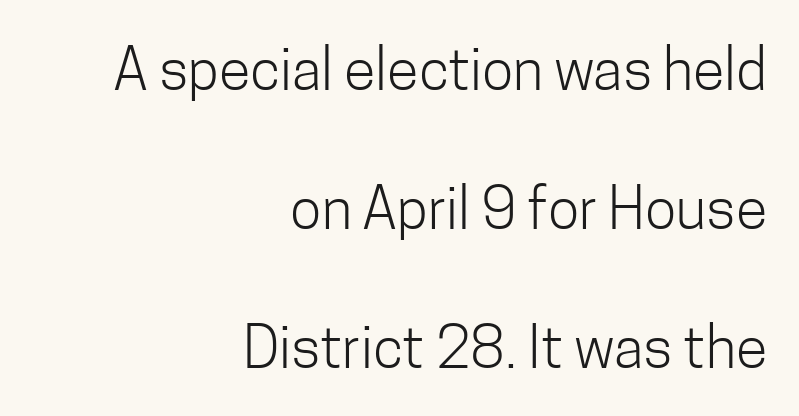
Q: Is the text bold? A: No.
Q: Is the text italic (slanted)? A: No, it is upright.
Q: Is the typeface a serif or a sans-serif typeface? A: Sans-serif.
Q: Is the text underlined? A: No.
Q: How is the paragraph aligned? A: Right-aligned.
Q: Is the spacing between letters normal or unusually wide? A: Normal.
Q: Is the spacing between lines tight, normal or loose? A: Loose.
Q: Width (condensed, normal, or wide)? A: Condensed.
Q: Stroke contrast? A: Low.
Q: x-height? A: Medium.
Q: Monospaced? A: No.
